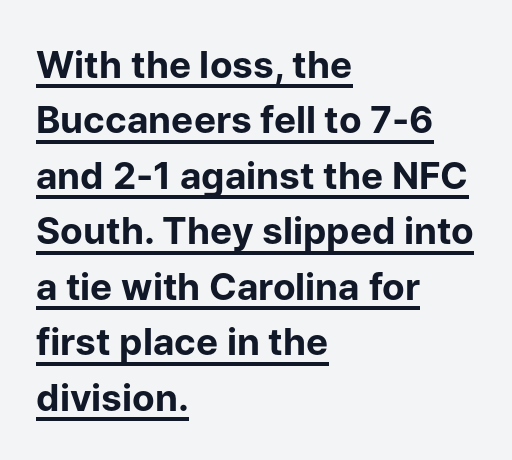
Does the copy run flush right? No — it runs flush left. The passage shown is underscored from start to finish. Rows of type keep a routine distance in the vertical direction. These lines are composed in type without serifs.
